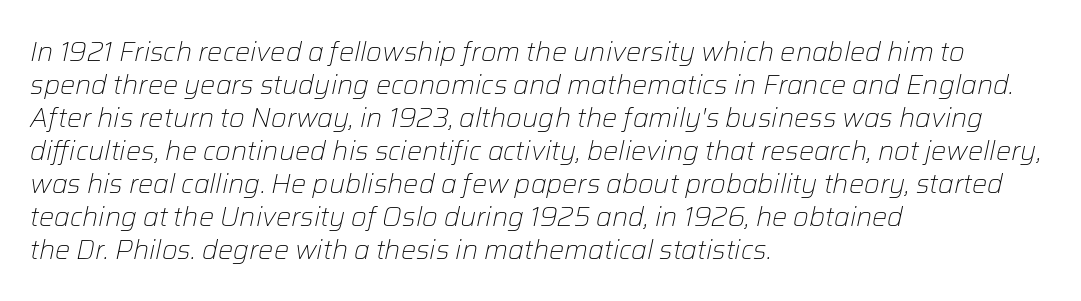
Plain, unruled lines of type. The typography opts for an oblique posture over an upright one. Default kerning and tracking; the words read as compact shapes. The setting favours the left margin, as ordinary paragraphs usually do. The strokes carry an ordinary text weight at most.
